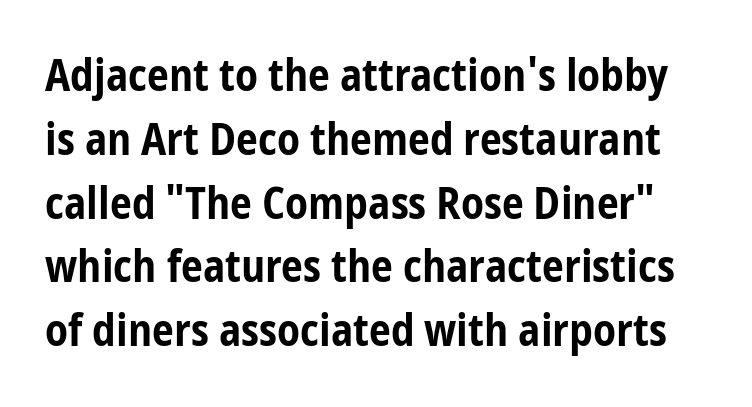
The tracking reads as untouched default to a designer's eye. Character widths vary here, with narrow letters taking less room than wide ones. In terms of letterform style, serifs are entirely absent. Vertical spacing — default. It's the straight-up-and-down kind of type.
